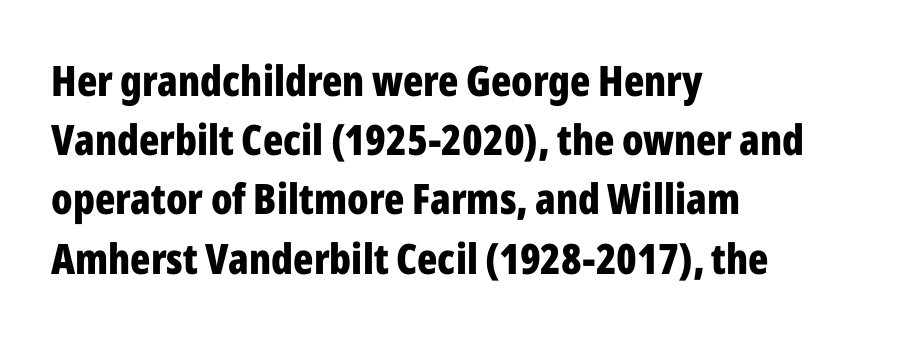
The image shows 42 px bold, condensed sans-serif type, upright; set left-aligned, normal line spacing (1.41x), normal letter spacing, not underlined; low stroke contrast and a medium x-height.
